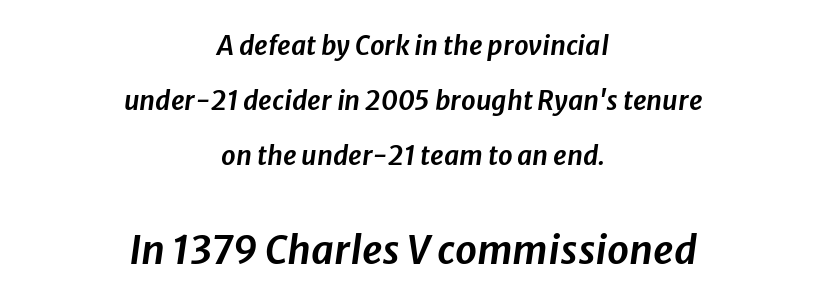
Is the letter spacing exaggerated? No — it looks like the ordinary default. Note the varied advance widths — an 'i' is clearly narrower than an 'm'. The text block is weighted toward neither margin, spreading evenly from the middle. The vertical gap from one line to the next is large. Style check: oblique. The space directly below the letters is spotless.
